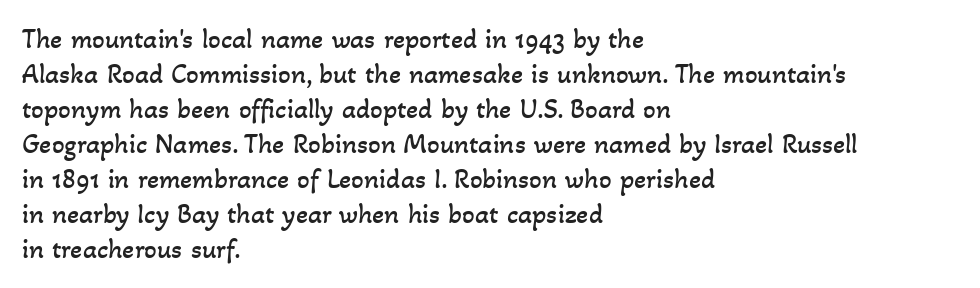
The image shows 28 px regular-weight type; set left-aligned, normal line spacing (1.25x), normal letter spacing, not underlined; low stroke contrast and a small x-height.
